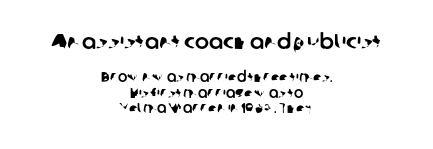
Q: Is the text underlined? A: No.
Q: How is the paragraph aligned? A: Centered.
Q: Is the spacing between letters normal or unusually wide? A: Normal.
Q: Is the spacing between lines tight, normal or loose? A: Tight.
Q: Which block of text is set in a larger size, the first (top) or the second (bottom)? A: The first (top) one.
